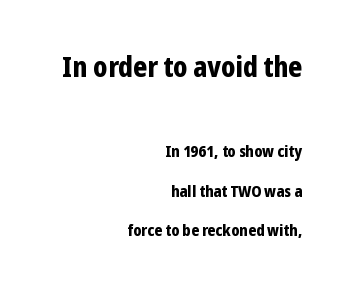
Ordinary non-slanted type is in use. Character size in the leading block exceeds that of the trailing block. Character widths vary here, with narrow letters taking less room than wide ones. The glyphs in this specimen are sans serif. Heavy, bold letterforms.
